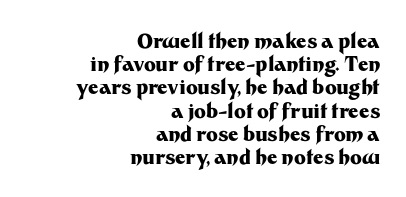
The letters are bold, with thick, heavy strokes. Posture: upright roman. These lines are set flush right with a ragged left edge. Look at the tracking — it's just the regular setting, nothing added.
